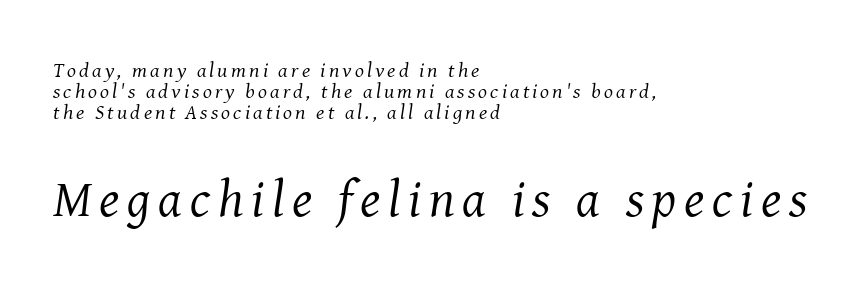
Q: Is the text bold? A: No.
Q: Is the text italic (slanted)? A: Yes, it leans right by about 8 degrees.
Q: Is the typeface a serif or a sans-serif typeface? A: Serif.
Q: Is the text underlined? A: No.
Q: How is the paragraph aligned? A: Left-aligned.
Q: Is the spacing between lines tight, normal or loose? A: Tight.
Q: Which block of text is set in a larger size, the first (top) or the second (bottom)? A: The second (bottom) one.
Q: Width (condensed, normal, or wide)? A: Normal.
Q: Stroke contrast? A: Medium.
Q: x-height? A: Medium.
Q: Monospaced? A: No.
